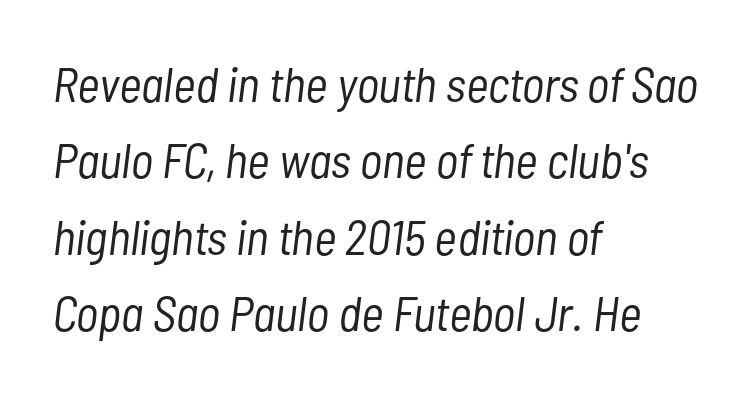
In terms of leading, this rendering sits right in the middle. These lines stack with their left ends in a neat column. A quiet, ordinary-to-light weight characterises the typeface. Students, note that the glyphs here touch the page at normal intervals.
